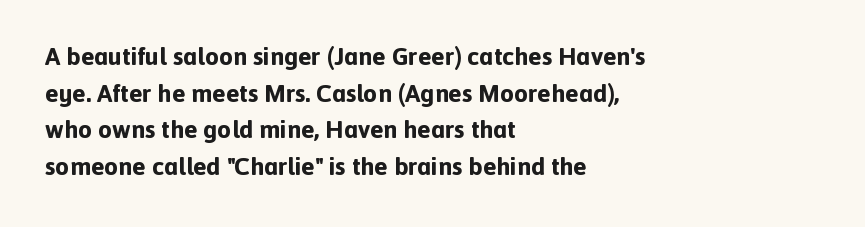
The image shows 25 px bold type, upright; set left-aligned, normal line spacing (1.47x), normal letter spacing, not underlined.
